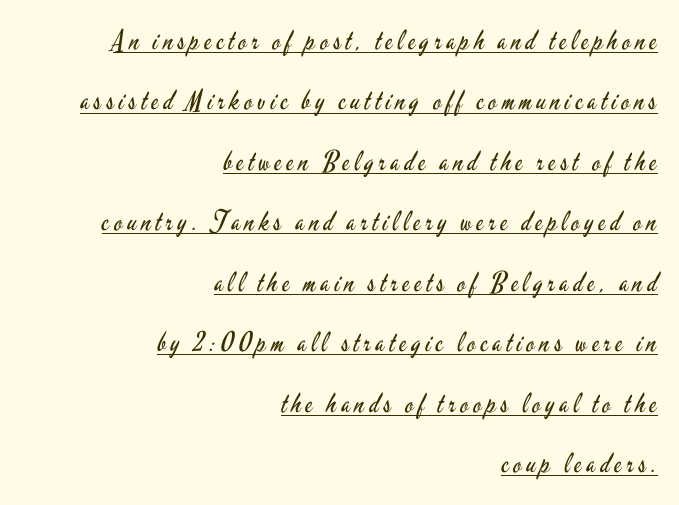
The image shows 27 px text type; set right-aligned, loose line spacing (2.24x), underlined.
